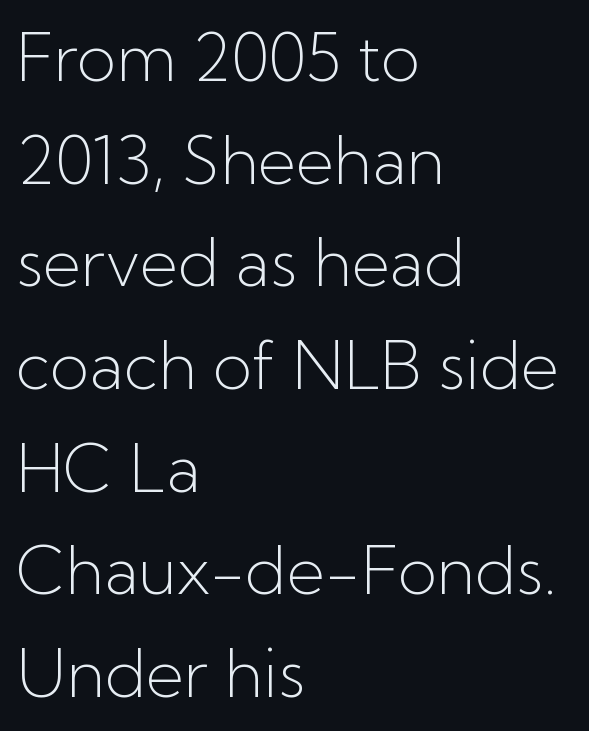
{"serif": "no", "italic": "no", "bold": "no", "weight": "light", "width": "normal", "stroke_contrast": "low", "x_height": "medium", "monospaced": "no", "underline": "no", "align": "left", "line_spacing": "normal", "line_spacing_ratio": 1.58, "letter_spacing": "normal", "letter_spacing_em": 0.0, "glyph_px": 65}
